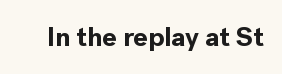
Q: Is the text bold? A: Yes.
Q: Is the text italic (slanted)? A: No, it is upright.
Q: Is the text underlined? A: No.
Q: Is the spacing between letters normal or unusually wide? A: Normal.
